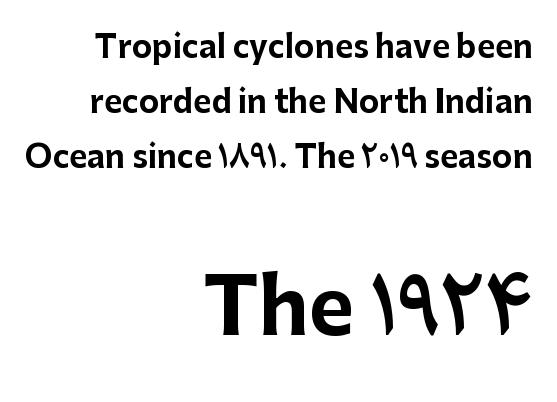
The space beneath each line is pristine and unruled. It's the straight-up-and-down kind of type. You could not count columns in this text — the font is proportionally spaced. Typeset ragged left — the right edge is the straight one. These lines are composed in type without serifs.
